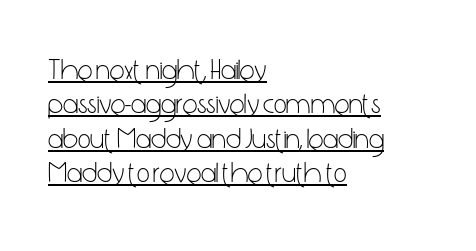
Q: Is the text bold? A: No.
Q: Is the text italic (slanted)? A: No, it is upright.
Q: Is the typeface a serif or a sans-serif typeface? A: Sans-serif.
Q: Is the text underlined? A: Yes.
Q: How is the paragraph aligned? A: Left-aligned.
Q: Is the spacing between letters normal or unusually wide? A: Normal.
Q: Width (condensed, normal, or wide)? A: Condensed.
Q: Stroke contrast? A: Low.
Q: x-height? A: Medium.
Q: Monospaced? A: No.
